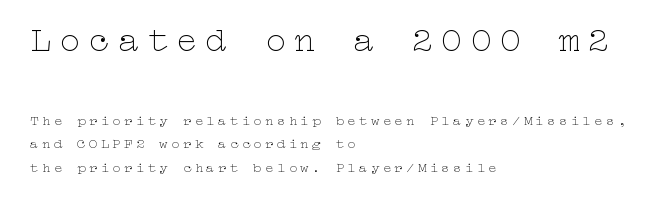
{"italic": "no", "bold": "no", "weight": "thin", "width": "wide", "stroke_contrast": "low", "x_height": "medium", "underline": "no", "align": "left", "line_spacing": "normal", "line_spacing_ratio": 1.66, "letter_spacing": "wide", "letter_spacing_em": 0.24, "larger_block": "first", "size_ratio": 2.5, "glyph_px": 35}
